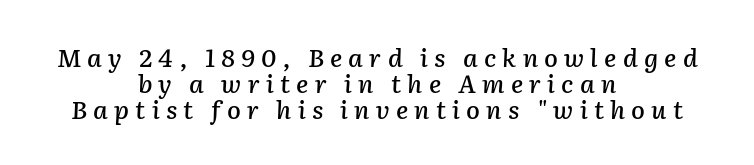
The image shows 25 px text type, italic (leaning right); set centered, tight line spacing (1.04x), unusually wide letter spacing (+0.25 em), not underlined.
